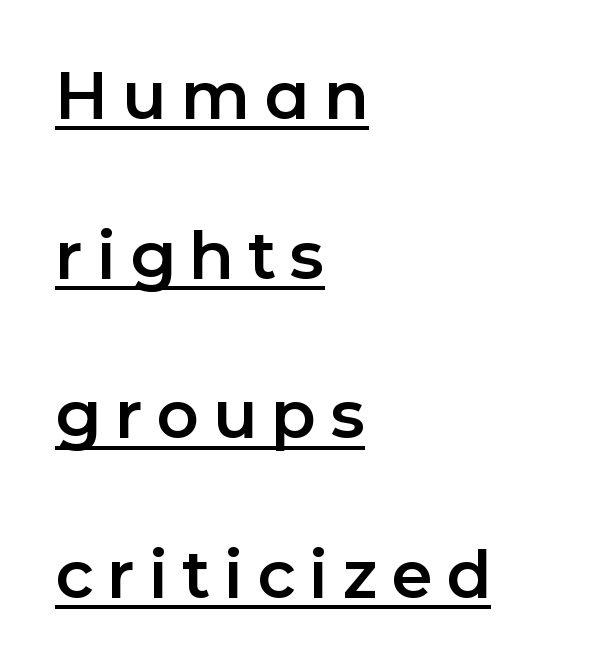
The image shows 66 px sans-serif type, upright; set left-aligned, loose line spacing (2.42x), unusually wide letter spacing (+0.21 em), underlined; low stroke contrast and a medium x-height.
